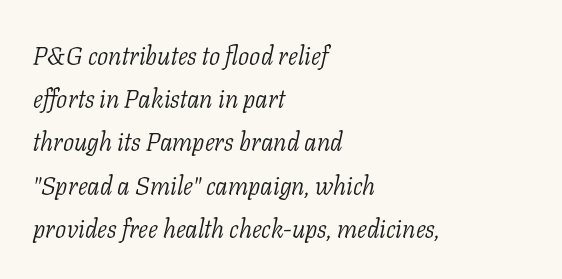
The image shows 25 px text type, italic (leaning right); set left-aligned, line spacing 1.73x, normal letter spacing, not underlined.
